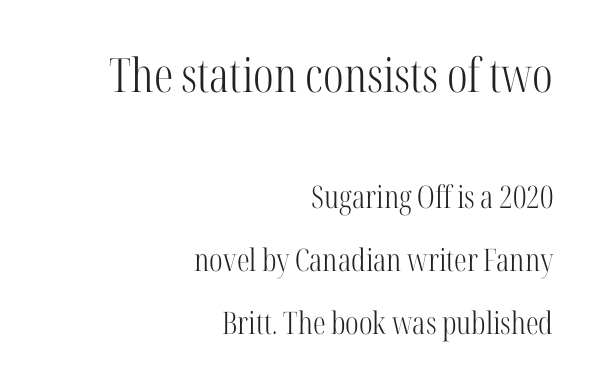
{"serif": "yes", "italic": "no", "bold": "no", "weight": "light", "width": "condensed", "stroke_contrast": "high", "x_height": "medium", "monospaced": "no", "underline": "no", "align": "right", "line_spacing": "loose", "line_spacing_ratio": 2.03, "letter_spacing": "normal", "letter_spacing_em": 0.0, "larger_block": "first", "size_ratio": 1.52, "glyph_px": 47}
